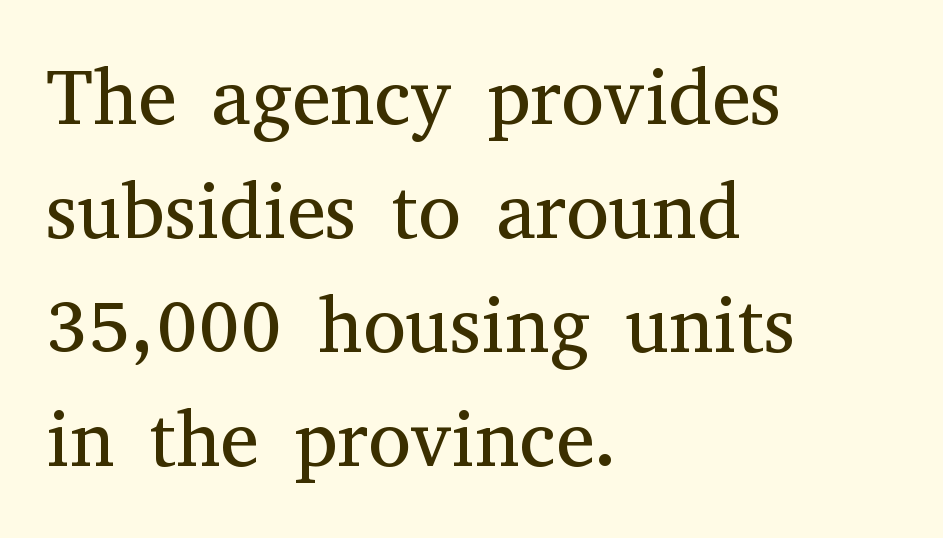
Q: Is the text bold? A: No.
Q: Is the text italic (slanted)? A: No, it is upright.
Q: Is the typeface a serif or a sans-serif typeface? A: Serif.
Q: Is the text underlined? A: No.
Q: How is the paragraph aligned? A: Left-aligned.
Q: Is the spacing between letters normal or unusually wide? A: Normal.
Q: Is the spacing between lines tight, normal or loose? A: Normal.
Q: Width (condensed, normal, or wide)? A: Normal.
Q: Stroke contrast? A: Medium.
Q: x-height? A: Medium.
Q: Monospaced? A: No.
